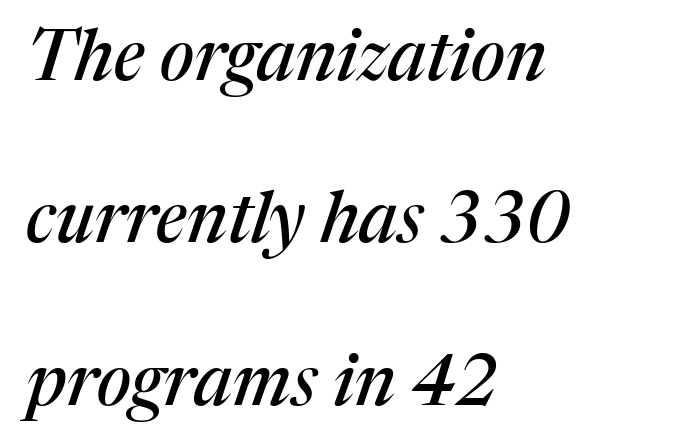
{"serif": "yes", "italic": "yes", "lean": "right", "slant_degrees": 17, "width": "normal", "stroke_contrast": "medium", "x_height": "medium", "monospaced": "no", "underline": "no", "align": "left", "line_spacing": "loose", "line_spacing_ratio": 2.32, "letter_spacing": "normal", "letter_spacing_em": 0.0, "glyph_px": 70}
